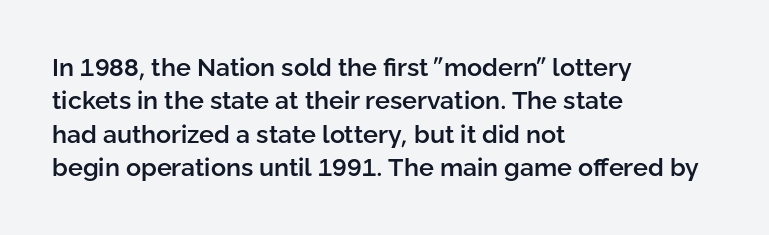
{"italic": "no", "bold": "semi", "underline": "no", "align": "left", "line_spacing": "normal", "line_spacing_ratio": 1.34, "letter_spacing": "normal", "letter_spacing_em": 0.0, "glyph_px": 25}
